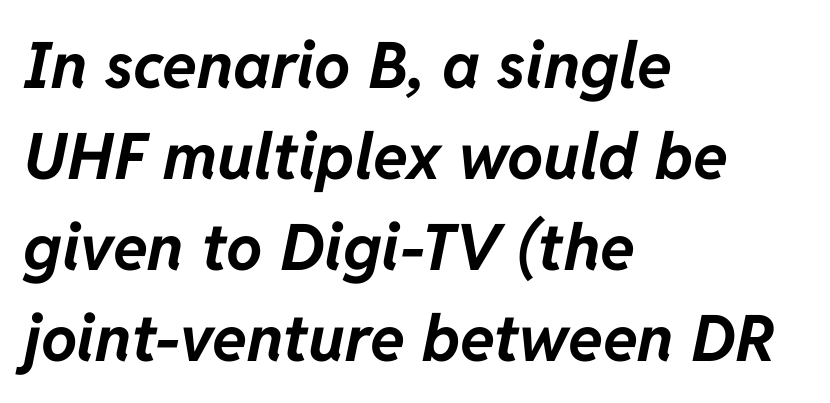
The image shows 64 px bold type, italic (leaning right); set left-aligned, normal line spacing (1.42x), normal letter spacing, not underlined; low stroke contrast and a medium x-height.
